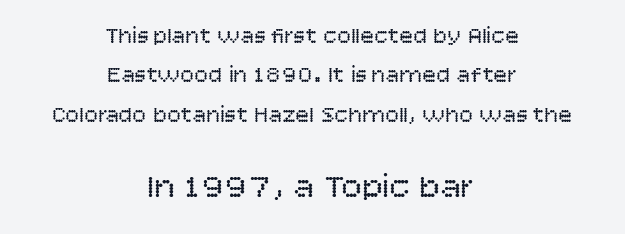
Q: Is the text bold? A: No.
Q: Is the text italic (slanted)? A: No, it is upright.
Q: Is the typeface a serif or a sans-serif typeface? A: Sans-serif.
Q: Is the text underlined? A: No.
Q: How is the paragraph aligned? A: Centered.
Q: Is the spacing between letters normal or unusually wide? A: Normal.
Q: Which block of text is set in a larger size, the first (top) or the second (bottom)? A: The second (bottom) one.
Q: Width (condensed, normal, or wide)? A: Normal.
Q: Stroke contrast? A: Low.
Q: x-height? A: Large.
Q: Monospaced? A: No.
